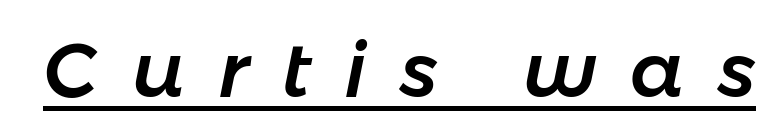
Note the varied advance widths — an 'i' is clearly narrower than an 'm'. The glyphs look as if they've been sheared to an angle. Here the glyphs are tracked loosely, breaking word shapes into spaced letters. Underlining? Definitely there.
